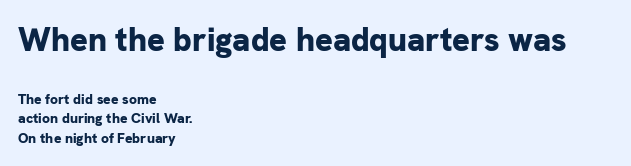
The face used here appears at its bigger size in the upper chunk. Heavy-handed strokes throughout: this text is bold. This is the regular roman posture of the typeface. Each letter's strokes conclude bluntly, with no projecting serifs. Is this a fixed-width face? No — the glyphs have proportional, varying widths. The compositor pushed each line to the left boundary.
